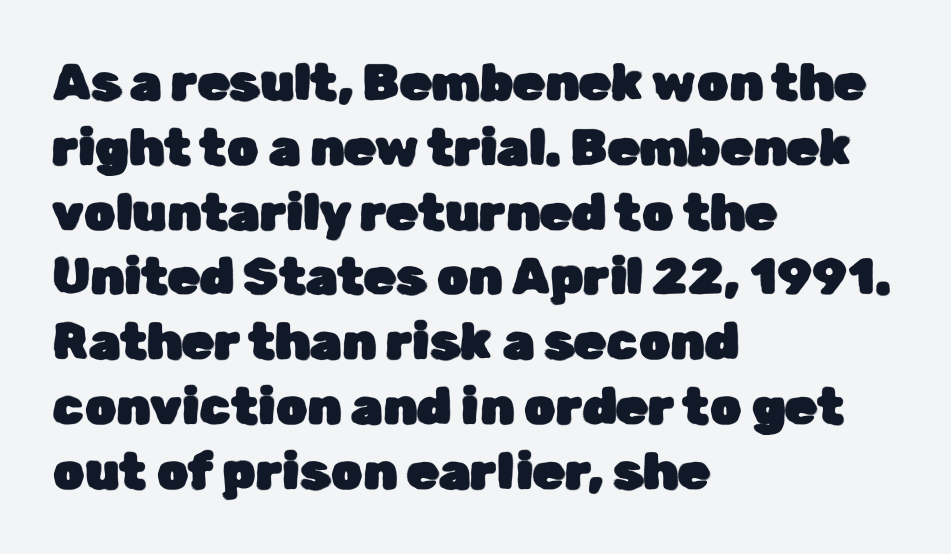
Q: Is the text italic (slanted)? A: No, it is upright.
Q: Is the typeface a serif or a sans-serif typeface? A: Sans-serif.
Q: Is the text underlined? A: No.
Q: How is the paragraph aligned? A: Left-aligned.
Q: Is the spacing between letters normal or unusually wide? A: Normal.
Q: Is the spacing between lines tight, normal or loose? A: Normal.
Q: Width (condensed, normal, or wide)? A: Normal.
Q: Stroke contrast? A: Low.
Q: x-height? A: Medium.
Q: Monospaced? A: No.
